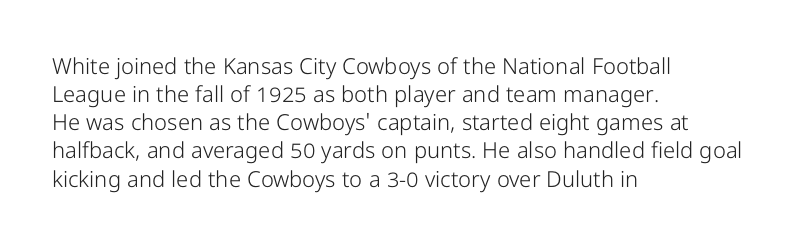
Normally led — the rows are evenly, conventionally spaced. Underlining? Definitely not there. The axis of the letterforms is exactly vertical. The passage is arranged the way most books set body copy — flush left. Default kerning and tracking; the words read as compact shapes.
